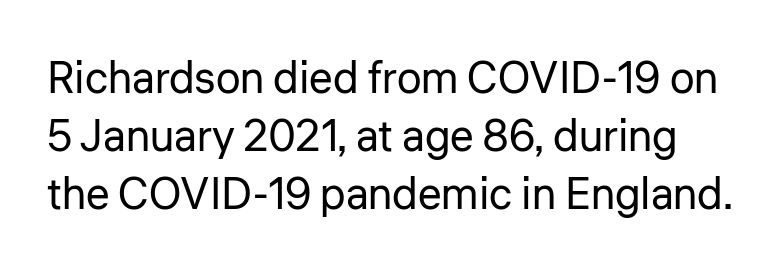
{"serif": "no", "italic": "no", "bold": "no", "weight": "regular", "width": "normal", "stroke_contrast": "low", "x_height": "medium", "monospaced": "no", "underline": "no", "line_spacing": "normal", "line_spacing_ratio": 1.32, "letter_spacing": "normal", "letter_spacing_em": 0.0, "glyph_px": 44}
